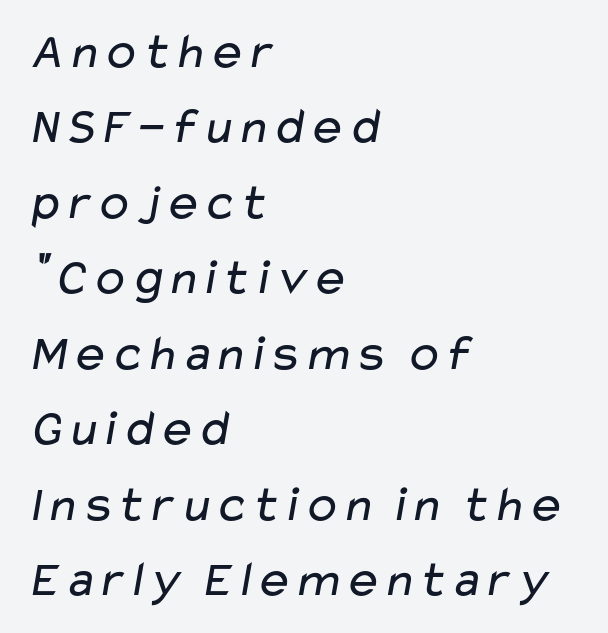
The weight tops out at a normal text grade. The designer left line spacing at the default. The face used here is proportionally spaced, like ordinary book or web type. The ragged edge is on the right, which tells us the setting is flush left. Words float on clear page, feet unadorned. The text was rendered using a sans face with plain stroke endings.
